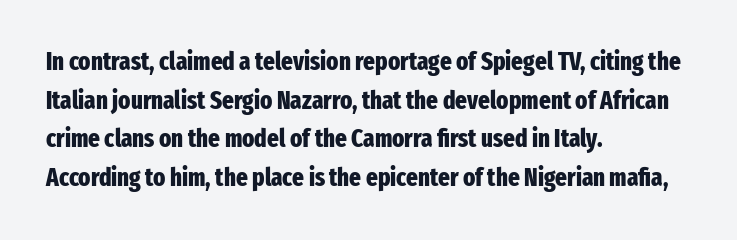
Lines of text with bare space underneath. Default kerning and tracking; the words read as compact shapes. Typeset ragged right — the left edge is the straight one. Regarding leading, the lines here are spaced in the standard way. Every stem runs plumb, perpendicular to the baseline.
